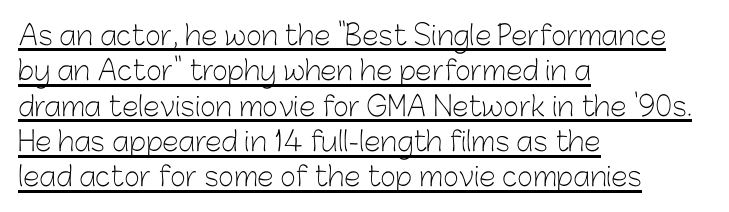
The image shows 27 px text type, upright; set left-aligned, normal line spacing (1.31x), normal letter spacing, underlined.
